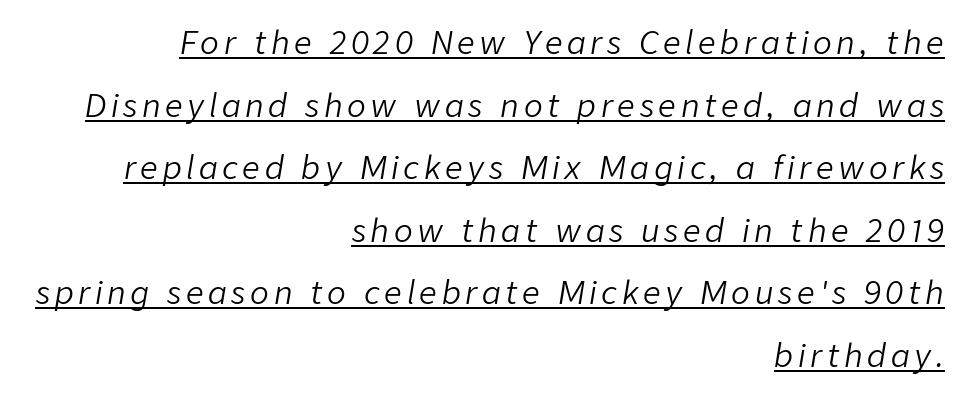
Airy leading. The whole block is typeset with a tilt. The rag falls on the left side of this text block. This rendering features underlined lettering. The letters advance in unequal steps, a hallmark of proportional type. This is not heavy type; no bold has been used.
